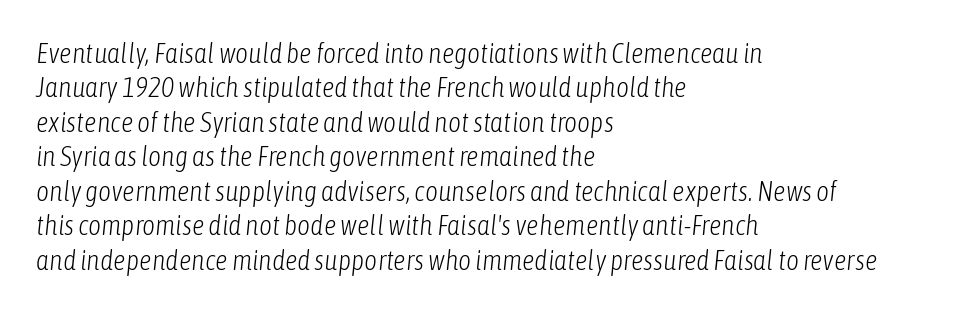
Quick note: italic. Students, note that the glyphs here touch the page at normal intervals. Line starts are locked; line ends wander. A bare baseline throughout the passage. The strokes carry an ordinary text weight at most. Here the designer chose a conventional face with non-uniform glyph widths.
